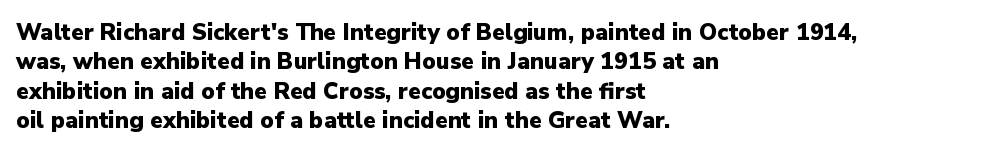
The image shows 23 px bold type, upright; set left-aligned, normal line spacing (1.28x), normal letter spacing, not underlined.
